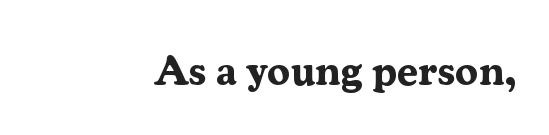
Glance below the letters and you will spot only blank space. A typesetter would call this proportional, since set widths differ per character. Here the glyphs are tracked normally, forming tight word shapes. The letters stand upright; this is a roman face. Little horizontal feet cap the strokes, marking this as serif type. Is the type bold? Yes — the strokes are clearly thick and heavy.
